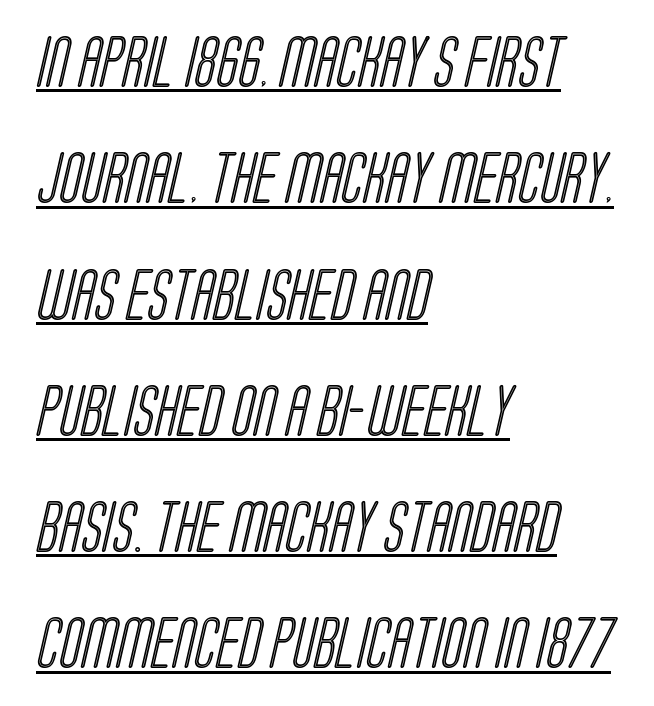
These lines stack with their left ends in a neat column. The passage shown is underscored from start to finish. Tracking here is standard; glyphs follow each other at the usual distance. The face used here is proportionally spaced, like ordinary book or web type. Is there much room between lines? Yes — plenty of vertical air separates them.
